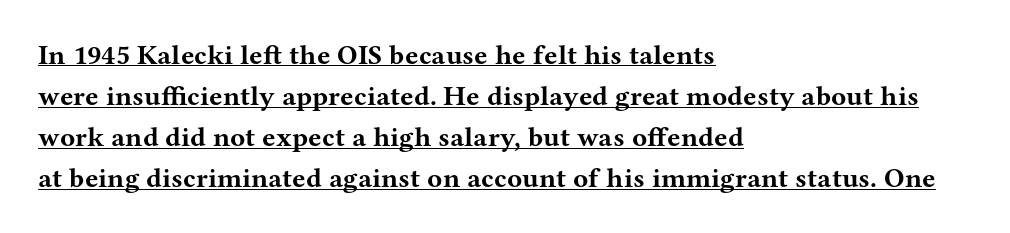
{"serif": "yes", "italic": "no", "bold": "yes", "weight": "bold", "width": "wide", "stroke_contrast": "medium", "x_height": "medium", "monospaced": "no", "underline": "yes", "align": "left", "line_spacing": "normal", "line_spacing_ratio": 1.47, "letter_spacing": "normal", "letter_spacing_em": 0.0, "glyph_px": 28}
